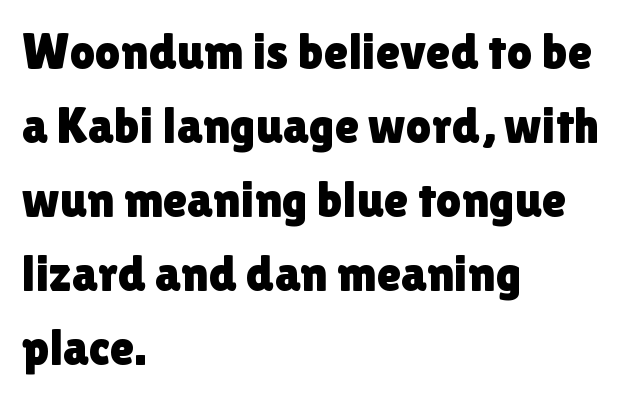
Q: Is the text italic (slanted)? A: No, it is upright.
Q: Is the typeface a serif or a sans-serif typeface? A: Sans-serif.
Q: Is the text underlined? A: No.
Q: How is the paragraph aligned? A: Left-aligned.
Q: Is the spacing between letters normal or unusually wide? A: Normal.
Q: Is the spacing between lines tight, normal or loose? A: Normal.
Q: Width (condensed, normal, or wide)? A: Normal.
Q: Stroke contrast? A: Low.
Q: x-height? A: Medium.
Q: Monospaced? A: No.
